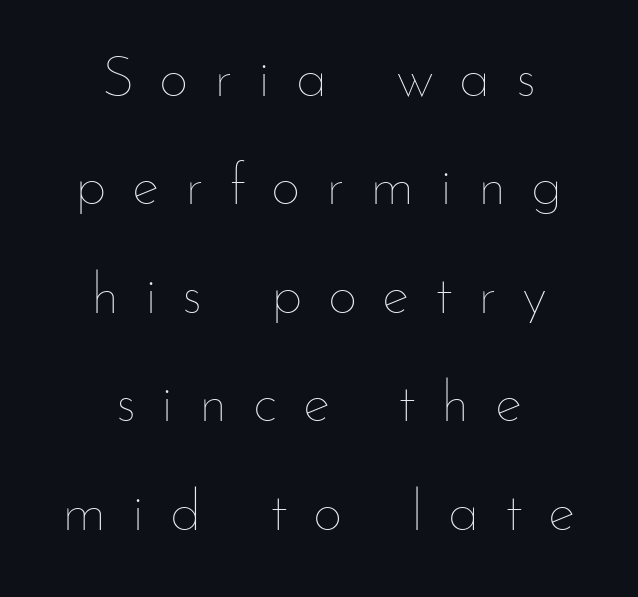
Q: Is the text bold? A: No.
Q: Is the text italic (slanted)? A: No, it is upright.
Q: Is the text underlined? A: No.
Q: How is the paragraph aligned? A: Centered.
Q: Is the spacing between letters normal or unusually wide? A: Unusually wide.
Q: Width (condensed, normal, or wide)? A: Normal.
Q: Stroke contrast? A: Low.
Q: x-height? A: Small.
Q: Monospaced? A: No.
